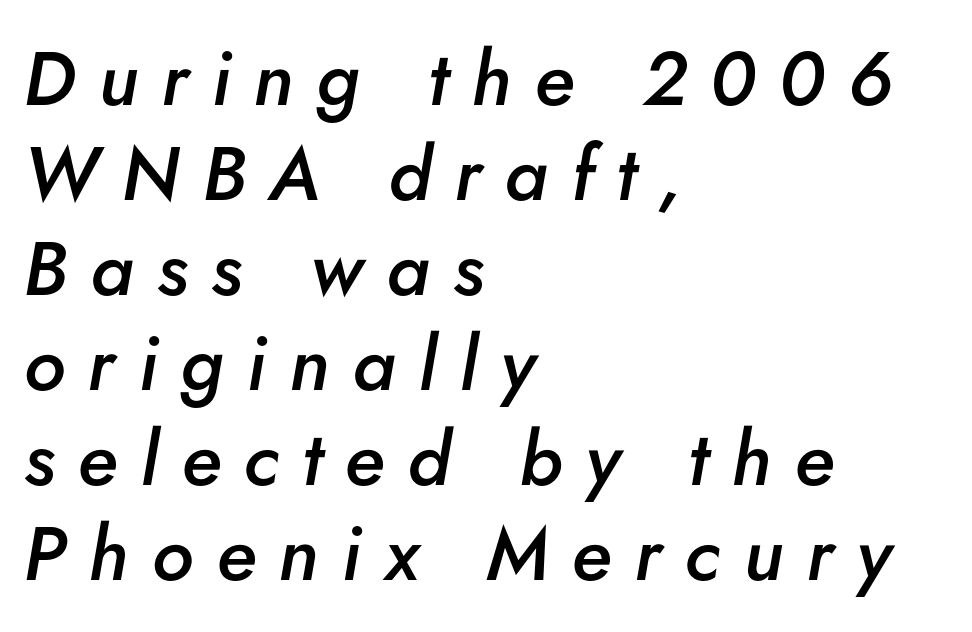
Descenders hang freely into open space. Here the designer chose a conventional face with non-uniform glyph widths. The passage is arranged the way most books set body copy — flush left. What weight is shown? A semibold, between regular and bold. This block has exactly the height ordinary leading produces.
